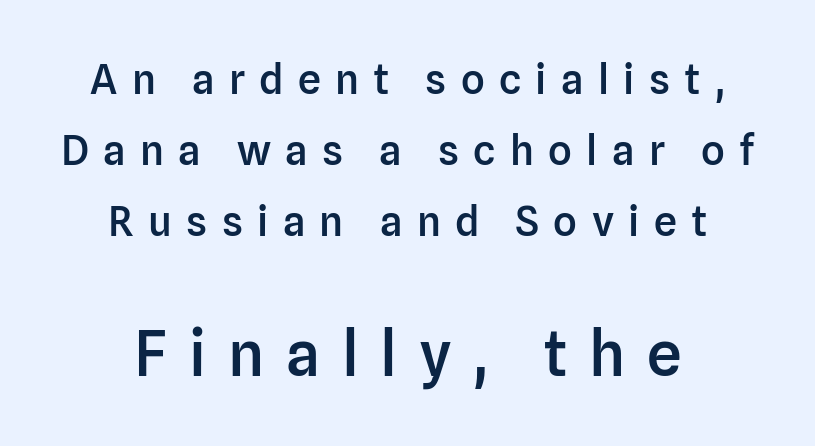
{"serif": "no", "italic": "no", "bold": "semi", "weight": "semibold", "width": "normal", "stroke_contrast": "low", "x_height": "medium", "monospaced": "no", "underline": "no", "align": "center", "line_spacing_ratio": 1.73, "letter_spacing": "wide", "letter_spacing_em": 0.35, "larger_block": "second", "size_ratio": 1.51, "glyph_px": 62}
